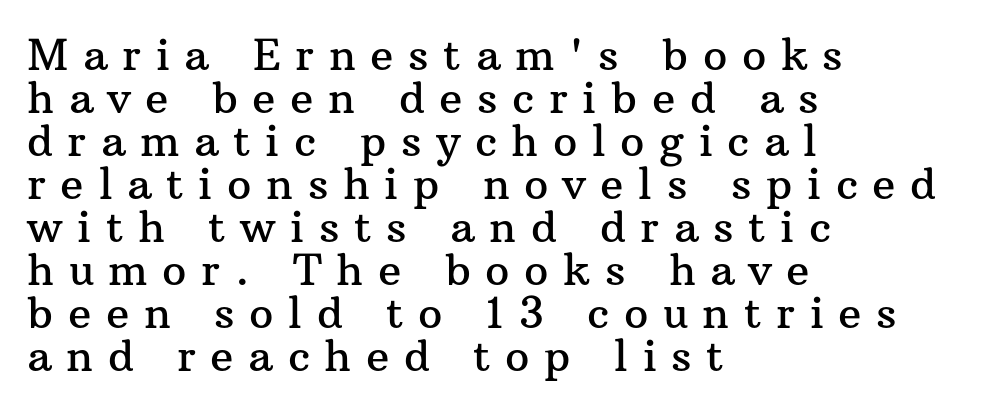
The image shows 43 px serif type, upright; set left-aligned, tight line spacing (1.0x), unusually wide letter spacing (+0.34 em), not underlined; medium stroke contrast and a medium x-height.
